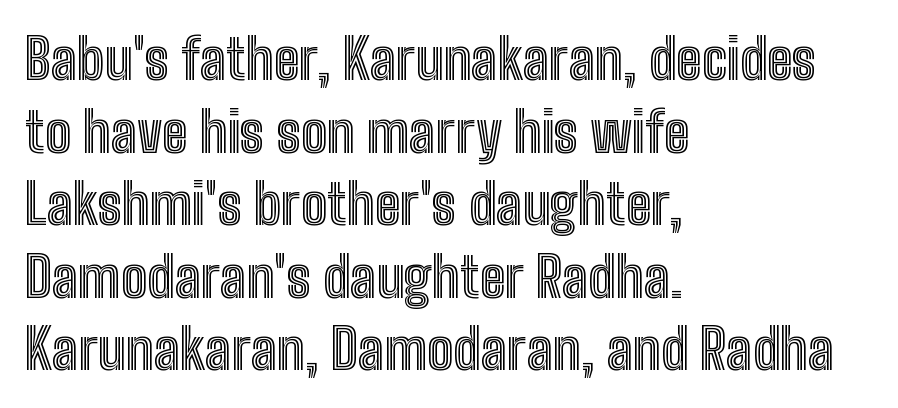
{"italic": "no", "width": "condensed", "x_height": "medium", "monospaced": "no", "underline": "no", "align": "left", "line_spacing": "normal", "line_spacing_ratio": 1.32, "letter_spacing": "normal", "letter_spacing_em": 0.0, "glyph_px": 55}
